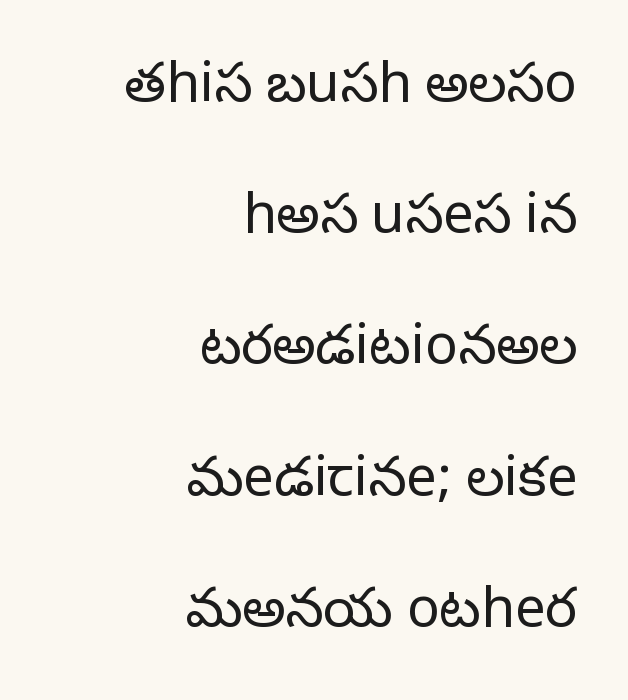
{"serif": "no", "italic": "no", "bold": "no", "weight": "light", "width": "normal", "stroke_contrast": "low", "x_height": "medium", "monospaced": "no", "underline": "no", "align": "right", "line_spacing": "loose", "line_spacing_ratio": 2.43, "letter_spacing": "normal", "letter_spacing_em": 0.0, "glyph_px": 54}
